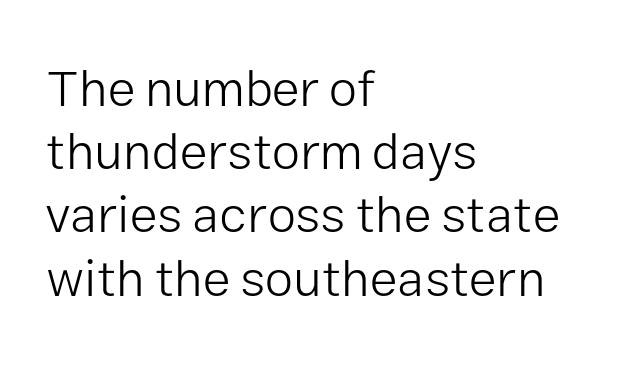
The image shows 51 px light sans-serif type, upright; set left-aligned, line spacing 1.24x, normal letter spacing, not underlined; low stroke contrast and a medium x-height.
